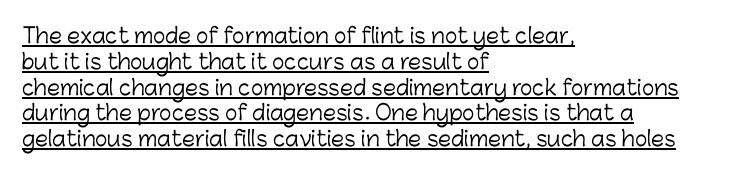
Nope, not italic — everything's standing straight. Compared with a typical body face, this is equally light or lighter still. The line texture is even and compact thanks to regular tracking. The sample's only ornament is a line tracing under the words. A classic flush-left, rag-right setting is used for this passage.
